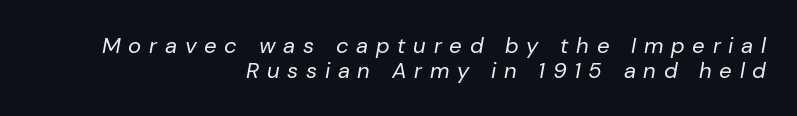
Q: Is the text bold? A: No.
Q: Is the text italic (slanted)? A: Yes, it leans right by about 10 degrees.
Q: Is the text underlined? A: No.
Q: How is the paragraph aligned? A: Right-aligned.
Q: Is the spacing between letters normal or unusually wide? A: Unusually wide.
Q: Is the spacing between lines tight, normal or loose? A: Tight.
